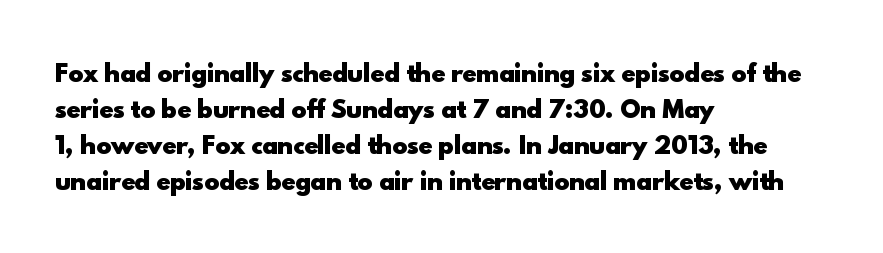
Q: Is the text bold? A: Yes.
Q: Is the text italic (slanted)? A: No, it is upright.
Q: Is the text underlined? A: No.
Q: How is the paragraph aligned? A: Left-aligned.
Q: Is the spacing between letters normal or unusually wide? A: Normal.
Q: Is the spacing between lines tight, normal or loose? A: Normal.
